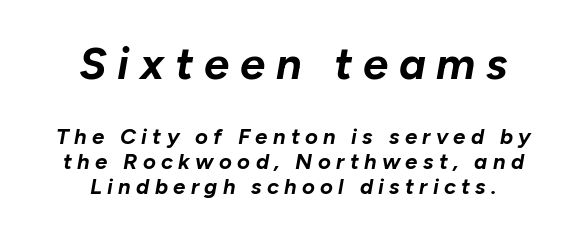
The image shows 45 px bold type, italic (leaning right); set centered, tight line spacing (1.14x), unusually wide letter spacing (+0.24 em), not underlined; the first (top) block is 2.05x larger; low stroke contrast and a medium x-height.
